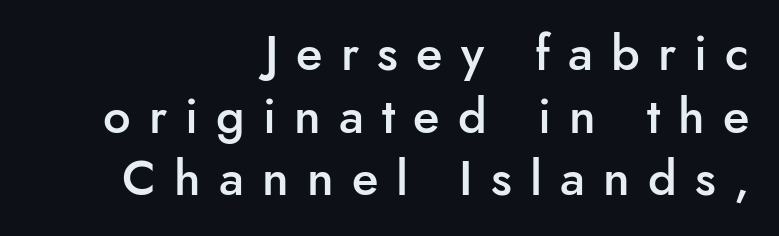
The image shows 49 px semibold sans-serif type, upright; set right-aligned, normal line spacing (1.28x), unusually wide letter spacing (+0.37 em), not underlined; low stroke contrast and a small x-height.
